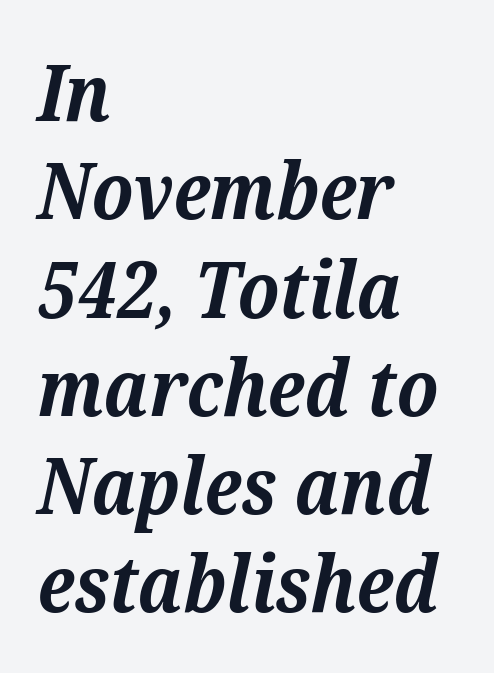
Look at the tracking — it's just the regular setting, nothing added. Leading: standard. A dark, heavy texture on the line: the type is bold. The passage shown is not underscored anywhere.
